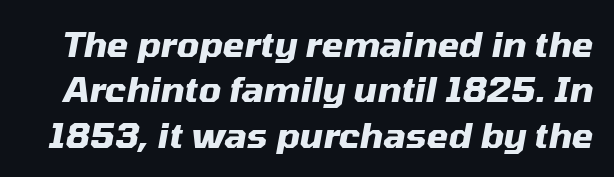
The image shows 35 px heavy type, italic (leaning right); set normal line spacing (1.3x), normal letter spacing, not underlined; medium stroke contrast and a medium x-height.
